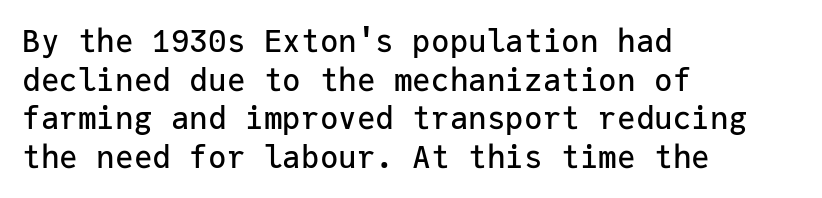
Just letters on the line, the space beneath them empty. Do the characters align in a grid? Yes, the font is monospaced. Does extra space separate the letters? No, they use regular spacing. You can tell from the bare stems that sans-serif type was used.
